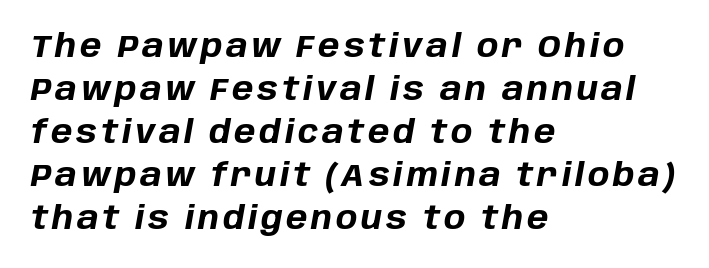
The image shows 32 px bold type, italic (leaning right); set left-aligned, normal line spacing (1.34x), not underlined; low stroke contrast and a large x-height.
